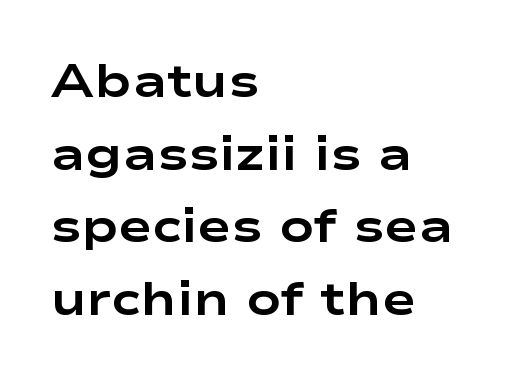
The image shows 46 px bold, wide sans-serif type, upright; set left-aligned, normal line spacing (1.58x), normal letter spacing, not underlined; low stroke contrast and a medium x-height.
